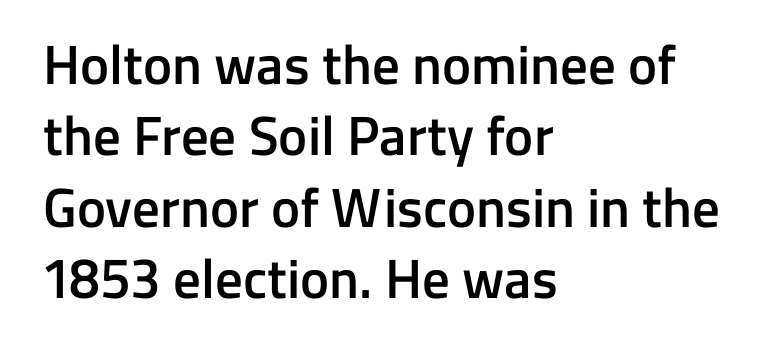
Q: Is the text bold? A: Semi-bold.
Q: Is the text italic (slanted)? A: No, it is upright.
Q: Is the typeface a serif or a sans-serif typeface? A: Sans-serif.
Q: Is the text underlined? A: No.
Q: How is the paragraph aligned? A: Left-aligned.
Q: Is the spacing between letters normal or unusually wide? A: Normal.
Q: Is the spacing between lines tight, normal or loose? A: Normal.
Q: Width (condensed, normal, or wide)? A: Normal.
Q: Stroke contrast? A: Low.
Q: x-height? A: Medium.
Q: Monospaced? A: No.
